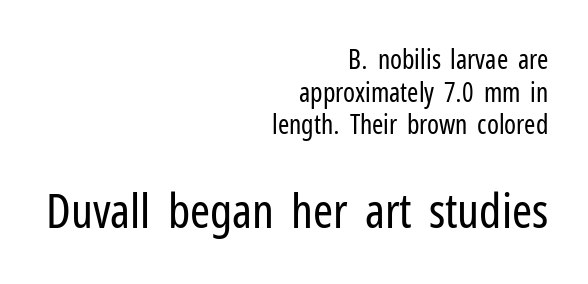
{"serif": "no", "italic": "no", "bold": "no", "weight": "regular", "width": "condensed", "stroke_contrast": "low", "x_height": "medium", "monospaced": "no", "underline": "no", "align": "right", "line_spacing_ratio": 1.21, "letter_spacing": "normal", "letter_spacing_em": 0.0, "larger_block": "second", "size_ratio": 1.78, "glyph_px": 48}
